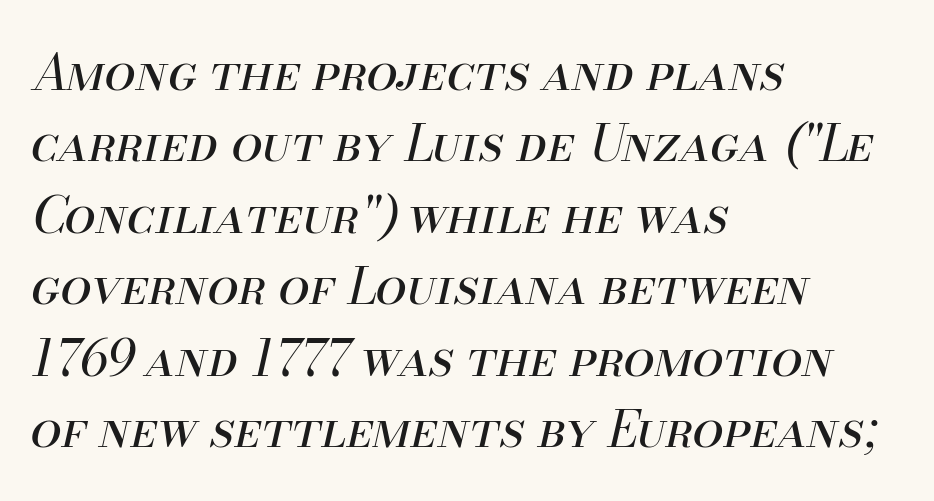
{"italic": "yes", "lean": "right", "slant_degrees": 13, "bold": "no", "weight": "regular", "width": "normal", "stroke_contrast": "medium", "x_height": "small", "monospaced": "no", "underline": "no", "align": "left", "line_spacing": "normal", "line_spacing_ratio": 1.43, "letter_spacing": "normal", "letter_spacing_em": 0.0, "glyph_px": 50}
